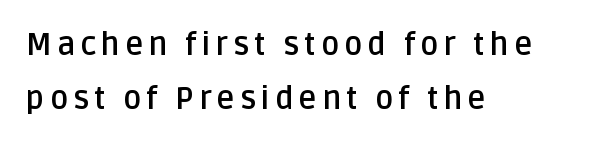
The letters are bold, with thick, heavy strokes. Typographically, this falls in the sans-serif category. Casual observation: everything's shoved over to the left. The axis of the letterforms is exactly vertical. These lines are rendered in a variable-pitch font. Each row of text sits above clean, open space.
